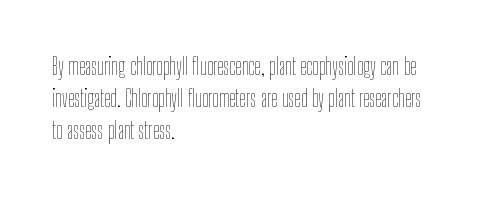
Q: Is the text bold? A: No.
Q: Is the text italic (slanted)? A: No, it is upright.
Q: Is the text underlined? A: No.
Q: How is the paragraph aligned? A: Left-aligned.
Q: Is the spacing between letters normal or unusually wide? A: Normal.
Q: Is the spacing between lines tight, normal or loose? A: Normal.
